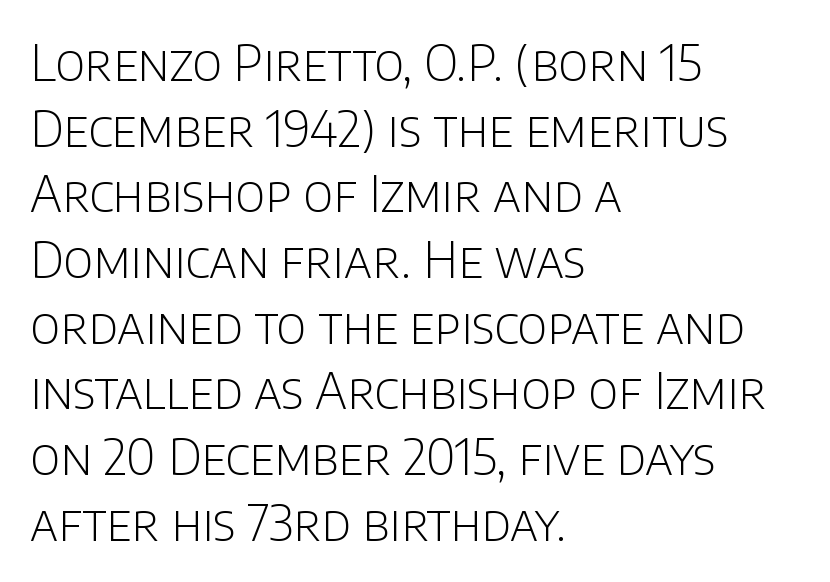
These lines are rendered in a variable-pitch font. Each word holds together tightly as a unit, with standard inter-letter gaps. Letters rest on an invisible, unmarked baseline. Nope, not italic — everything's standing straight.
